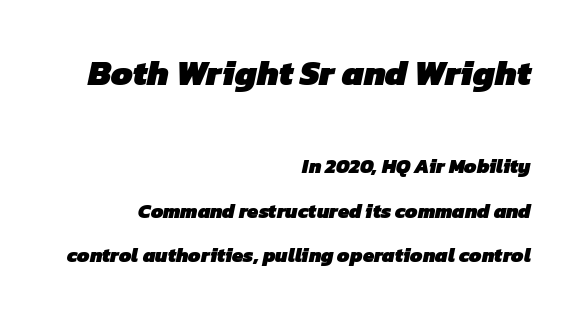
Q: Is the text bold? A: Yes.
Q: Is the typeface a serif or a sans-serif typeface? A: Sans-serif.
Q: Is the text underlined? A: No.
Q: How is the paragraph aligned? A: Right-aligned.
Q: Is the spacing between letters normal or unusually wide? A: Normal.
Q: Is the spacing between lines tight, normal or loose? A: Loose.
Q: Which block of text is set in a larger size, the first (top) or the second (bottom)? A: The first (top) one.
Q: Width (condensed, normal, or wide)? A: Normal.
Q: Stroke contrast? A: Low.
Q: x-height? A: Medium.
Q: Monospaced? A: No.
